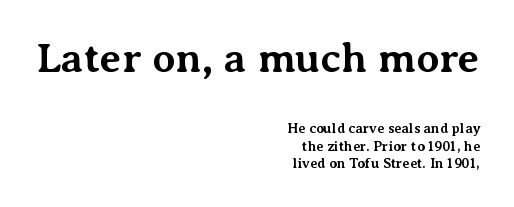
Q: Is the text bold? A: Yes.
Q: Is the text italic (slanted)? A: No, it is upright.
Q: Is the typeface a serif or a sans-serif typeface? A: Serif.
Q: Is the text underlined? A: No.
Q: How is the paragraph aligned? A: Right-aligned.
Q: Is the spacing between letters normal or unusually wide? A: Normal.
Q: Is the spacing between lines tight, normal or loose? A: Normal.
Q: Which block of text is set in a larger size, the first (top) or the second (bottom)? A: The first (top) one.
Q: Width (condensed, normal, or wide)? A: Normal.
Q: Stroke contrast? A: Medium.
Q: x-height? A: Medium.
Q: Monospaced? A: No.
